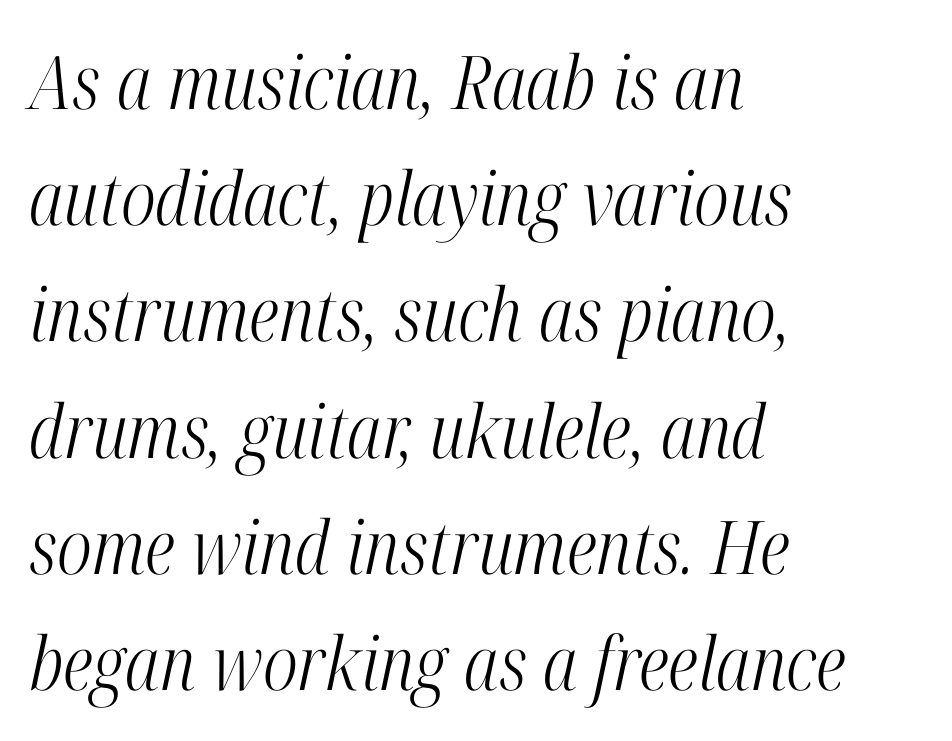
Q: Is the text bold? A: No.
Q: Is the text italic (slanted)? A: Yes, it leans right by about 12 degrees.
Q: Is the typeface a serif or a sans-serif typeface? A: Serif.
Q: Is the text underlined? A: No.
Q: How is the paragraph aligned? A: Left-aligned.
Q: Is the spacing between letters normal or unusually wide? A: Normal.
Q: Is the spacing between lines tight, normal or loose? A: Normal.
Q: Width (condensed, normal, or wide)? A: Condensed.
Q: Stroke contrast? A: High.
Q: x-height? A: Medium.
Q: Monospaced? A: No.
